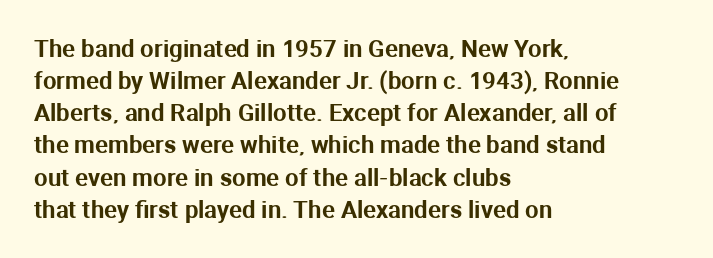
The image shows 24 px text type, upright; set left-aligned, normal line spacing (1.34x), normal letter spacing, not underlined.
